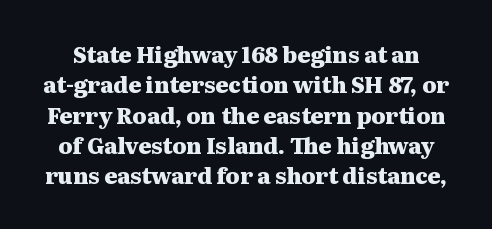
As a designer I'd log this as weight 700, bold. The passage shown stacks its lines at a standard gap. Only glyphs here, with clear space below each row. The specimen reads as upright at a glance.
